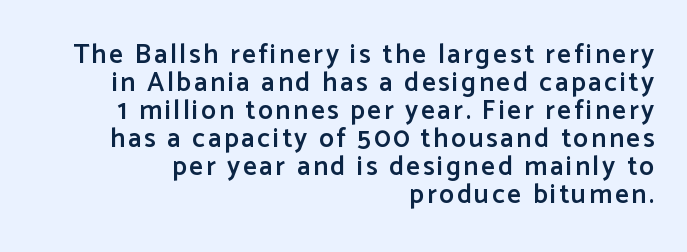
Q: Is the text bold? A: Semi-bold.
Q: Is the text italic (slanted)? A: No, it is upright.
Q: Is the text underlined? A: No.
Q: How is the paragraph aligned? A: Right-aligned.
Q: Is the spacing between lines tight, normal or loose? A: Tight.
